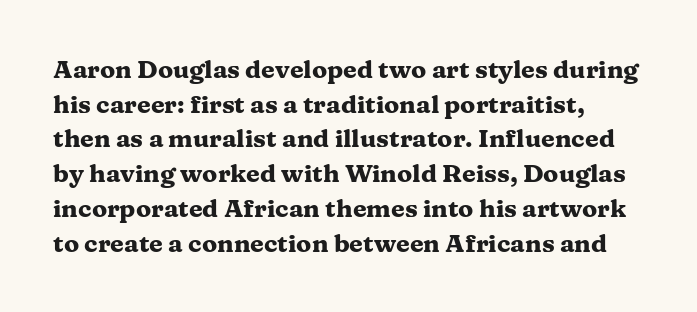
Q: Is the text bold? A: Yes.
Q: Is the text italic (slanted)? A: No, it is upright.
Q: Is the text underlined? A: No.
Q: How is the paragraph aligned? A: Left-aligned.
Q: Is the spacing between letters normal or unusually wide? A: Normal.
Q: Is the spacing between lines tight, normal or loose? A: Normal.
